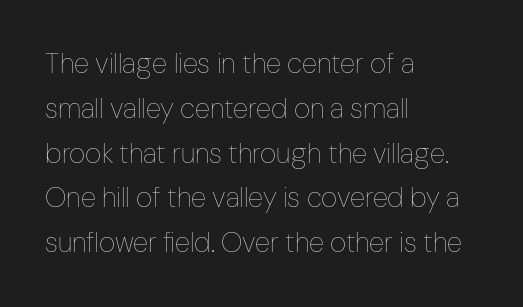
{"italic": "no", "bold": "no", "weight": "thin", "width": "condensed", "stroke_contrast": "low", "x_height": "medium", "monospaced": "no", "underline": "no", "align": "left", "line_spacing": "normal", "line_spacing_ratio": 1.6, "letter_spacing": "normal", "letter_spacing_em": 0.0, "glyph_px": 28}
